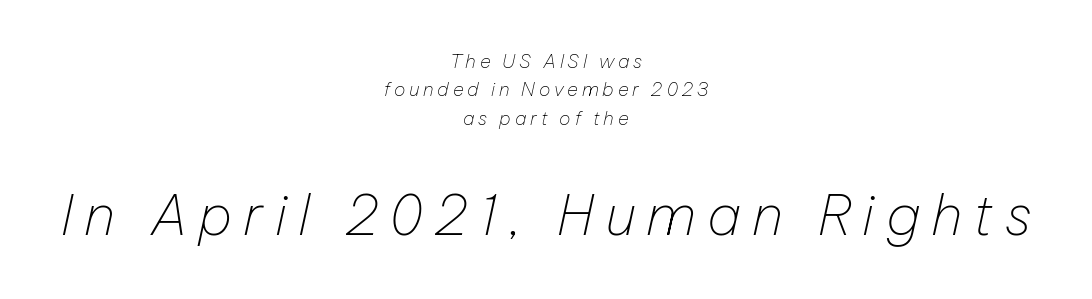
The image shows 56 px thin type, italic (leaning right); set centered, normal line spacing (1.49x), unusually wide letter spacing (+0.2 em), not underlined; the second (bottom) block is 2.95x larger; low stroke contrast and a medium x-height.
